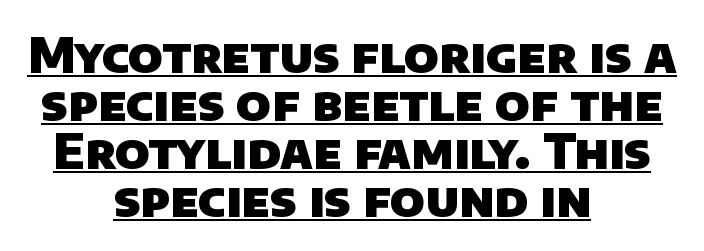
The image shows 48 px heavy sans-serif type; set centered, tight line spacing (1.0x), normal letter spacing, underlined; low stroke contrast and a large x-height.
